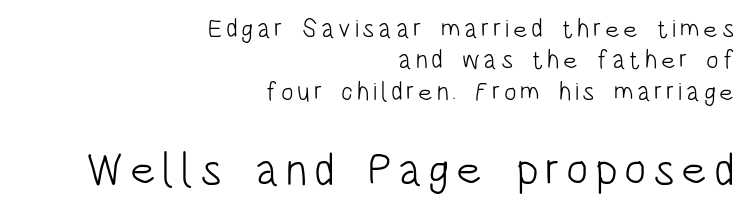
The image shows 46 px light, condensed sans-serif type, upright; set right-aligned, line spacing 1.21x, not underlined; the second (bottom) block is 1.77x larger; low stroke contrast and a large x-height.
